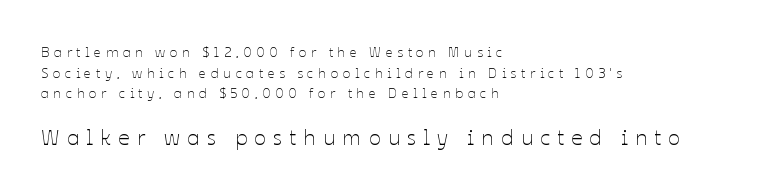
{"italic": "no", "bold": "no", "underline": "no", "align": "left", "line_spacing": "normal", "line_spacing_ratio": 1.47, "letter_spacing": "wide", "letter_spacing_em": 0.33, "larger_block": "second", "size_ratio": 1.57, "glyph_px": 22}
